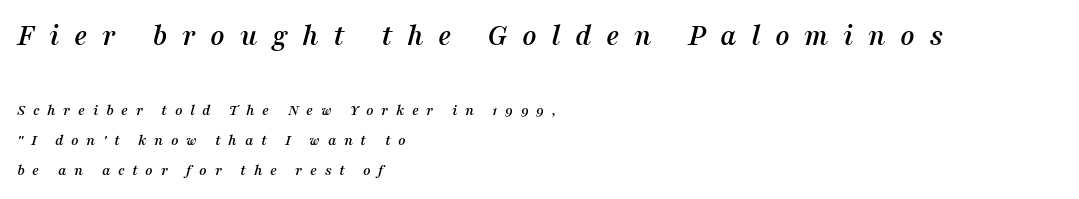
Q: Is the text italic (slanted)? A: Yes, it leans right by about 16 degrees.
Q: Is the typeface a serif or a sans-serif typeface? A: Serif.
Q: Is the text underlined? A: No.
Q: How is the paragraph aligned? A: Left-aligned.
Q: Is the spacing between letters normal or unusually wide? A: Unusually wide.
Q: Which block of text is set in a larger size, the first (top) or the second (bottom)? A: The first (top) one.
Q: Width (condensed, normal, or wide)? A: Normal.
Q: Stroke contrast? A: Medium.
Q: x-height? A: Medium.
Q: Monospaced? A: No.
